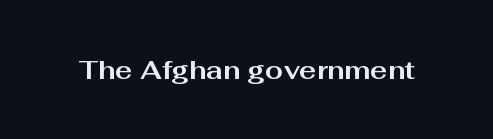
{"italic": "no", "bold": "yes", "underline": "no", "letter_spacing": "normal", "letter_spacing_em": 0.0, "glyph_px": 26}
